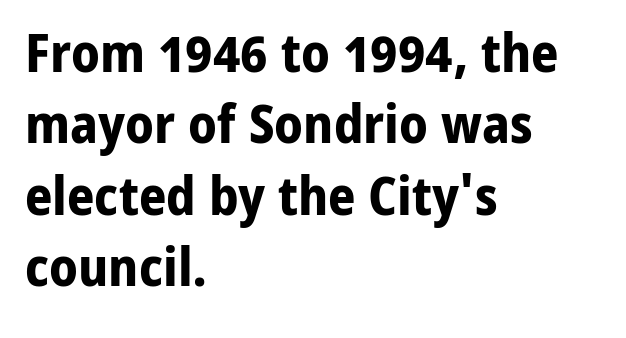
Emphasis by weight is at full strength: bold. The passage shown has conventional tracking throughout. You could not count columns in this text — the font is proportionally spaced. The rendering shows plain stroke endings on the letterforms — a sans-serif design. This rendering features lettering with no underline.
